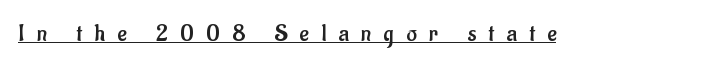
{"italic": "no", "bold": "no", "underline": "yes", "letter_spacing": "wide", "letter_spacing_em": 0.5, "glyph_px": 25}
